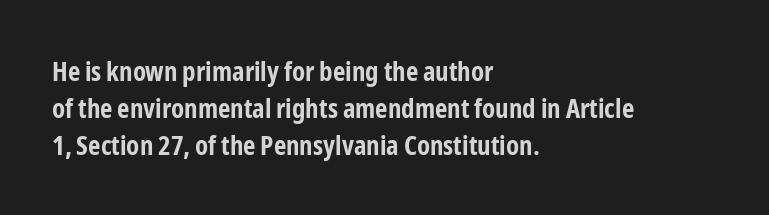
{"italic": "no", "bold": "yes", "underline": "no", "align": "left", "line_spacing": "normal", "line_spacing_ratio": 1.37, "letter_spacing": "normal", "letter_spacing_em": 0.0, "glyph_px": 27}
